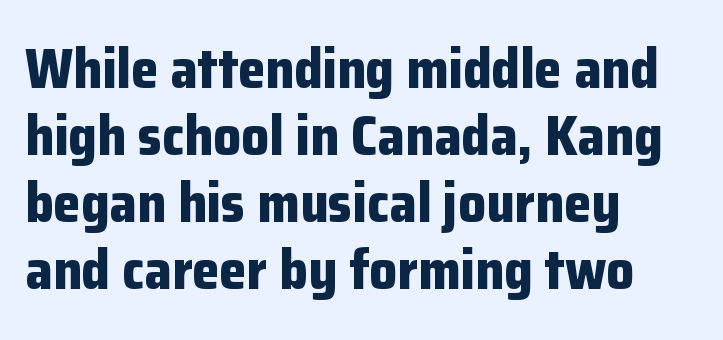
Q: Is the text bold? A: Yes.
Q: Is the text italic (slanted)? A: No, it is upright.
Q: Is the typeface a serif or a sans-serif typeface? A: Sans-serif.
Q: Is the text underlined? A: No.
Q: How is the paragraph aligned? A: Left-aligned.
Q: Is the spacing between letters normal or unusually wide? A: Normal.
Q: Width (condensed, normal, or wide)? A: Normal.
Q: Stroke contrast? A: Low.
Q: x-height? A: Medium.
Q: Monospaced? A: No.
